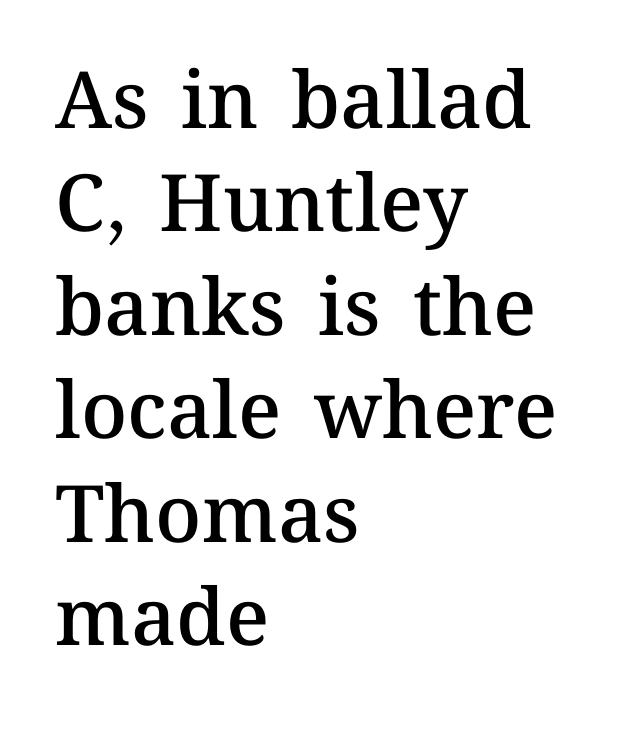
{"italic": "no", "bold": "semi", "weight": "semibold", "width": "normal", "stroke_contrast": "medium", "x_height": "medium", "monospaced": "no", "underline": "no", "align": "left", "line_spacing": "normal", "line_spacing_ratio": 1.31, "letter_spacing": "normal", "letter_spacing_em": 0.0, "glyph_px": 79}
